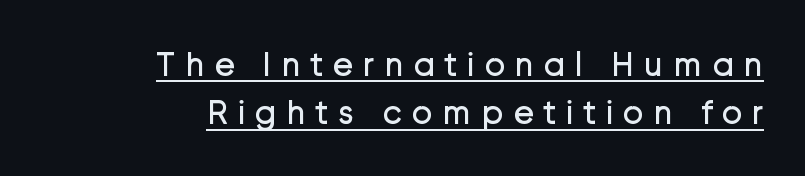
The letterforms stand isolated, each surrounded by extra space. Reading down the block, your eye finds every line finishing at a fixed right position. A quiet, ordinary-to-light weight characterises the typeface. Character widths vary here, with narrow letters taking less room than wide ones.
